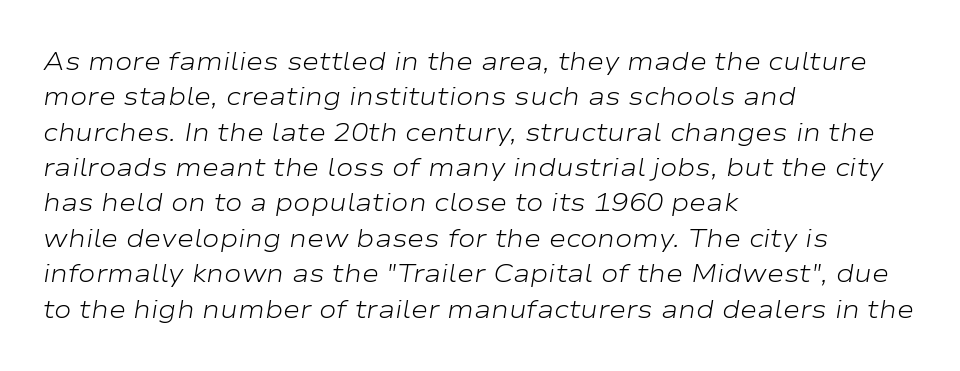
Q: Is the text bold? A: No.
Q: Is the text italic (slanted)? A: Yes, it leans right by about 9 degrees.
Q: Is the text underlined? A: No.
Q: How is the paragraph aligned? A: Left-aligned.
Q: Is the spacing between letters normal or unusually wide? A: Normal.
Q: Is the spacing between lines tight, normal or loose? A: Normal.
